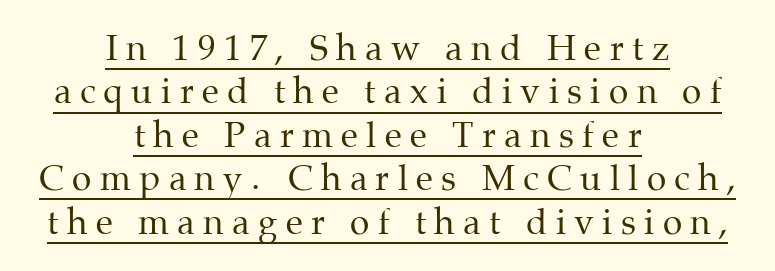
The image shows 35 px regular-weight serif type, upright; set centered, line spacing 1.24x, unusually wide letter spacing (+0.24 em), underlined; medium stroke contrast and a medium x-height.
